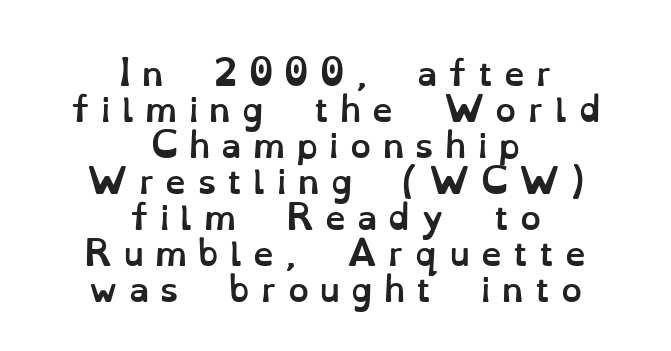
Strokes here are thick enough to call this a true bold. Layout note: lines centered. The rendering uses natural spacing where letterforms have individual widths. Type without underlining.
